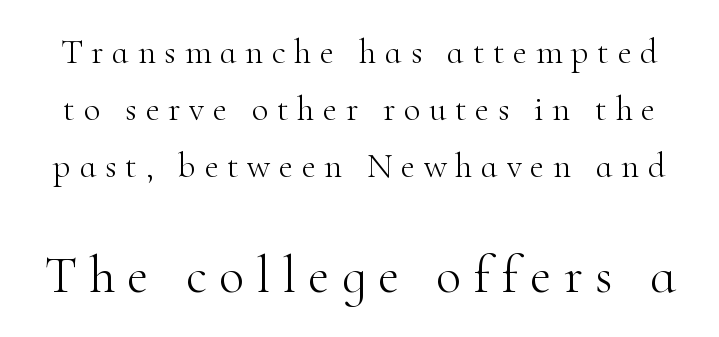
Underline: absent. Check where the strokes stop: tiny serifs finish them off. The font's upright variant was chosen for this text. Spacing verdict: proportional, widths tailored to each character.
